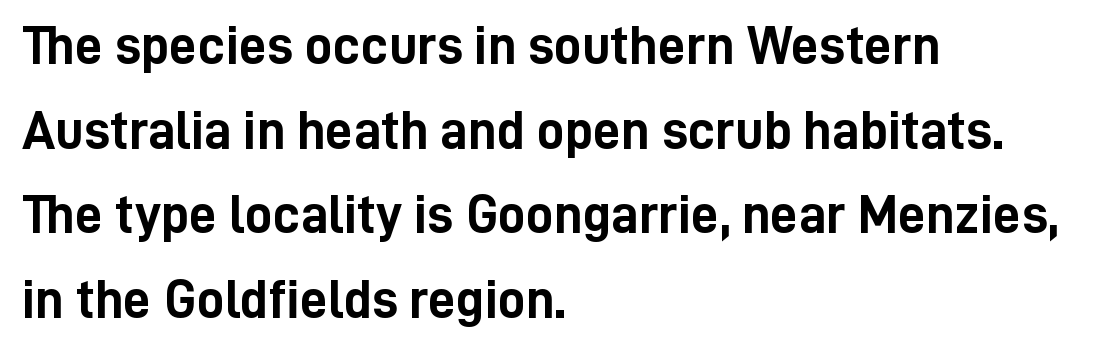
Q: Is the text bold? A: Yes.
Q: Is the text italic (slanted)? A: No, it is upright.
Q: Is the typeface a serif or a sans-serif typeface? A: Sans-serif.
Q: Is the text underlined? A: No.
Q: How is the paragraph aligned? A: Left-aligned.
Q: Is the spacing between letters normal or unusually wide? A: Normal.
Q: Is the spacing between lines tight, normal or loose? A: Normal.
Q: Width (condensed, normal, or wide)? A: Condensed.
Q: Stroke contrast? A: Low.
Q: x-height? A: Medium.
Q: Monospaced? A: No.
